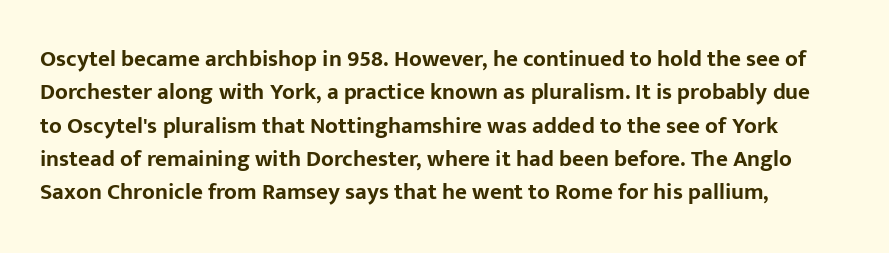
Do the letters lean? They stand straight. This sample uses plain, unmodified letter spacing. Set as a true bold cut, around the 700 mark. The space directly below the letters is spotless. Whoever set this chose a conventional vertical rhythm.
